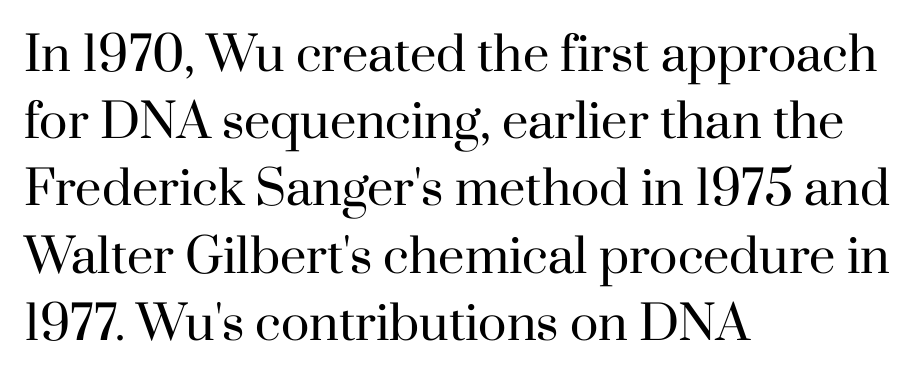
Where is the straight margin? On the left. Students, note that the glyphs here touch the page at normal intervals. Note the varied advance widths — an 'i' is clearly narrower than an 'm'. The designer left line spacing at the default. What kind of face is this? One with serifs. Descender tails drop into unmarked territory.
